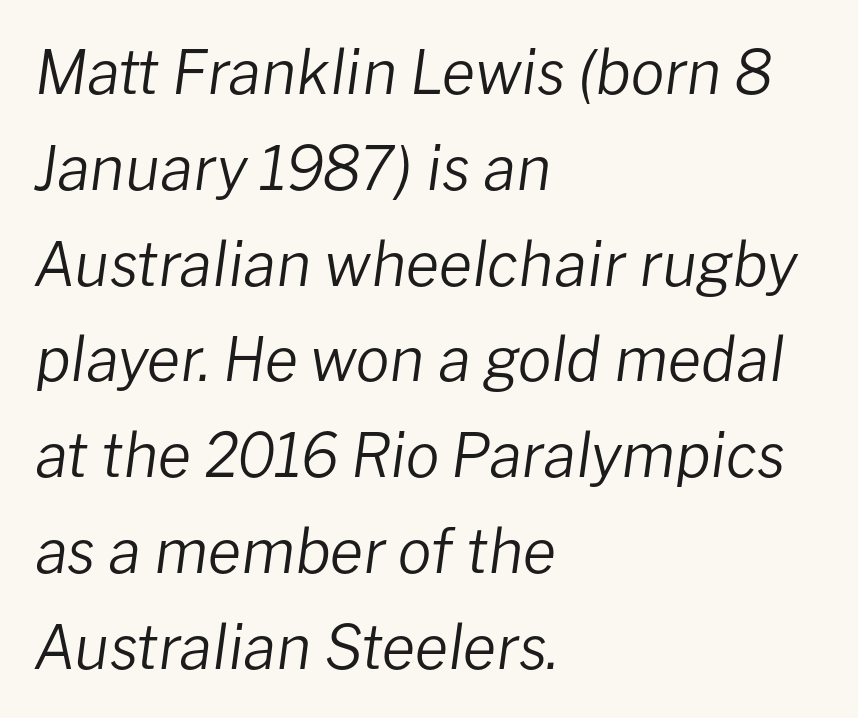
{"italic": "yes", "lean": "right", "slant_degrees": 8, "bold": "no", "weight": "regular", "width": "normal", "stroke_contrast": "low", "x_height": "medium", "monospaced": "no", "underline": "no", "align": "left", "line_spacing": "normal", "line_spacing_ratio": 1.57, "letter_spacing": "normal", "letter_spacing_em": 0.0, "glyph_px": 61}
